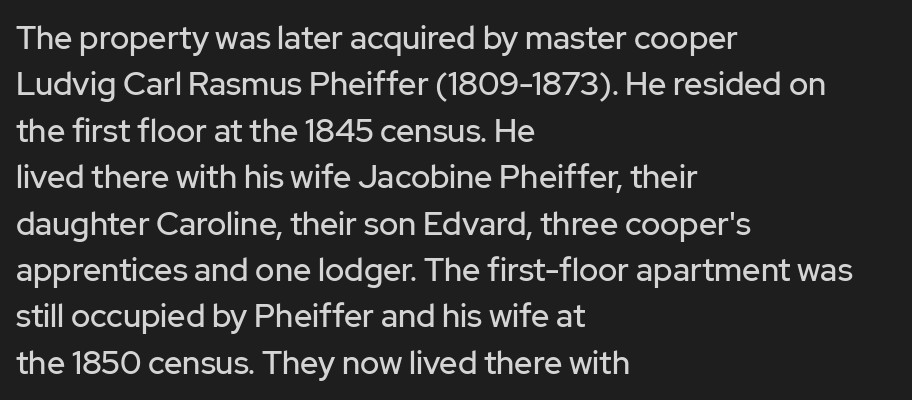
{"serif": "no", "italic": "no", "width": "normal", "stroke_contrast": "low", "x_height": "medium", "monospaced": "no", "underline": "no", "align": "left", "line_spacing": "normal", "line_spacing_ratio": 1.45, "letter_spacing": "normal", "letter_spacing_em": 0.0, "glyph_px": 32}
